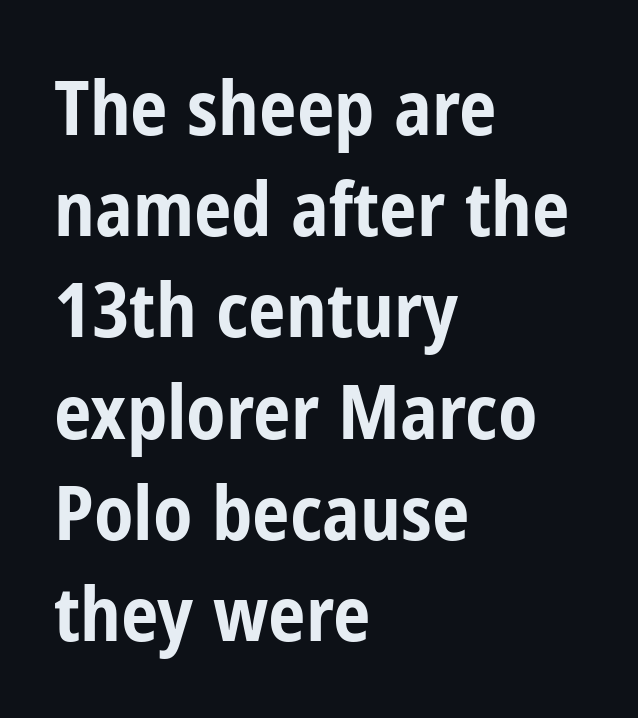
{"serif": "no", "italic": "no", "bold": "yes", "weight": "bold", "width": "condensed", "stroke_contrast": "low", "x_height": "medium", "monospaced": "no", "underline": "no", "align": "left", "line_spacing": "normal", "line_spacing_ratio": 1.35, "letter_spacing": "normal", "letter_spacing_em": 0.0, "glyph_px": 75}
